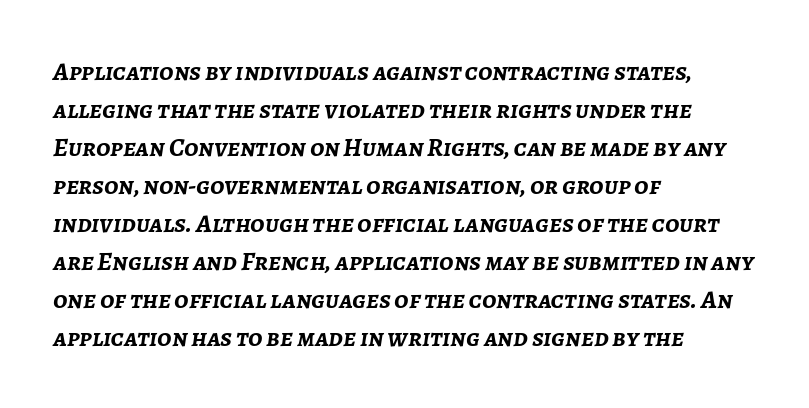
Q: Is the text bold? A: Yes.
Q: Is the text italic (slanted)? A: Yes, it leans right by about 7 degrees.
Q: Is the text underlined? A: No.
Q: How is the paragraph aligned? A: Left-aligned.
Q: Is the spacing between letters normal or unusually wide? A: Normal.
Q: Is the spacing between lines tight, normal or loose? A: Normal.
